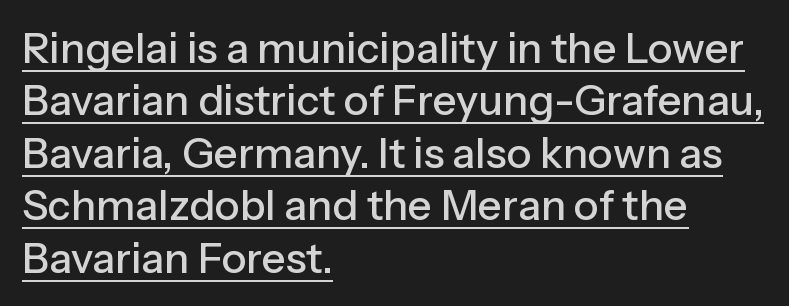
{"serif": "no", "italic": "no", "width": "normal", "stroke_contrast": "low", "x_height": "medium", "monospaced": "no", "underline": "yes", "align": "left", "line_spacing": "normal", "line_spacing_ratio": 1.25, "letter_spacing": "normal", "letter_spacing_em": 0.0, "glyph_px": 42}
